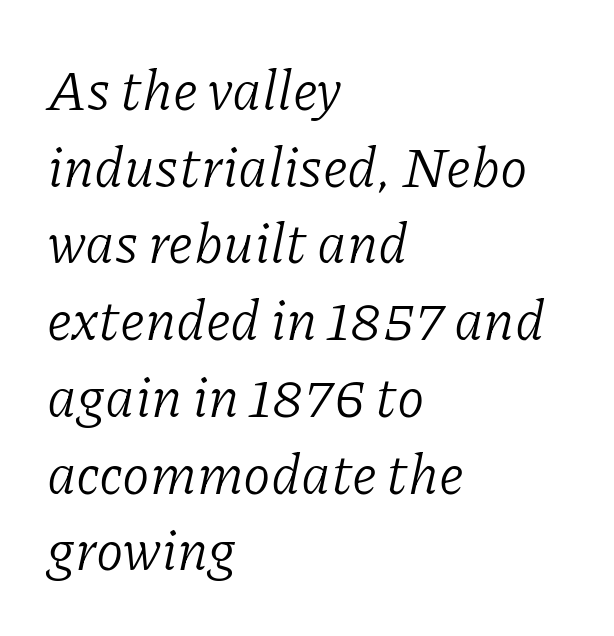
Q: Is the text bold? A: No.
Q: Is the text italic (slanted)? A: Yes, it leans right by about 11 degrees.
Q: Is the typeface a serif or a sans-serif typeface? A: Serif.
Q: Is the text underlined? A: No.
Q: How is the paragraph aligned? A: Left-aligned.
Q: Is the spacing between letters normal or unusually wide? A: Normal.
Q: Is the spacing between lines tight, normal or loose? A: Normal.
Q: Width (condensed, normal, or wide)? A: Normal.
Q: Stroke contrast? A: Low.
Q: x-height? A: Medium.
Q: Monospaced? A: No.
